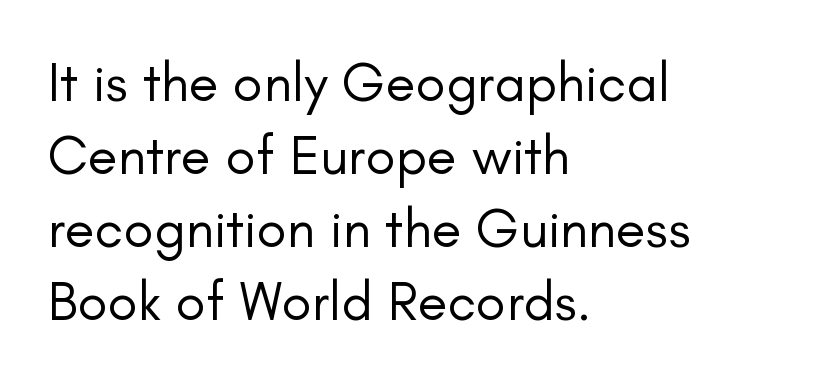
Q: Is the text bold? A: No.
Q: Is the text italic (slanted)? A: No, it is upright.
Q: Is the typeface a serif or a sans-serif typeface? A: Sans-serif.
Q: Is the text underlined? A: No.
Q: How is the paragraph aligned? A: Left-aligned.
Q: Is the spacing between letters normal or unusually wide? A: Normal.
Q: Is the spacing between lines tight, normal or loose? A: Normal.
Q: Width (condensed, normal, or wide)? A: Normal.
Q: Stroke contrast? A: Low.
Q: x-height? A: Small.
Q: Monospaced? A: No.
